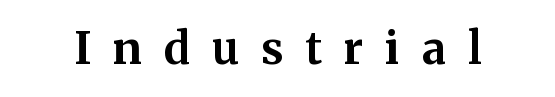
{"serif": "yes", "italic": "no", "bold": "yes", "weight": "bold", "width": "normal", "stroke_contrast": "medium", "x_height": "medium", "monospaced": "no", "underline": "no", "letter_spacing": "wide", "letter_spacing_em": 0.5, "glyph_px": 44}
